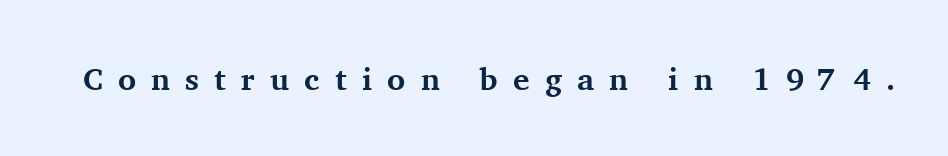
Display-style spreading of the glyphs; the letterfit is very open. Are there feet on the stems? There are — it's a serif. Think of a printed novel: that variable character pitch is what you see here. On the weight axis this lands at bold, roughly 700. Glance below the letters and you will spot only blank space.
